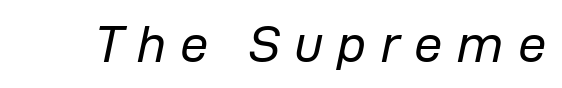
These lines were composed using italics. Type without underlining. No chunkiness to these letters — they're not bold. You could not count columns in this text — the font is proportionally spaced. These lines have a slow, spaced-out rhythm from letter to letter.
